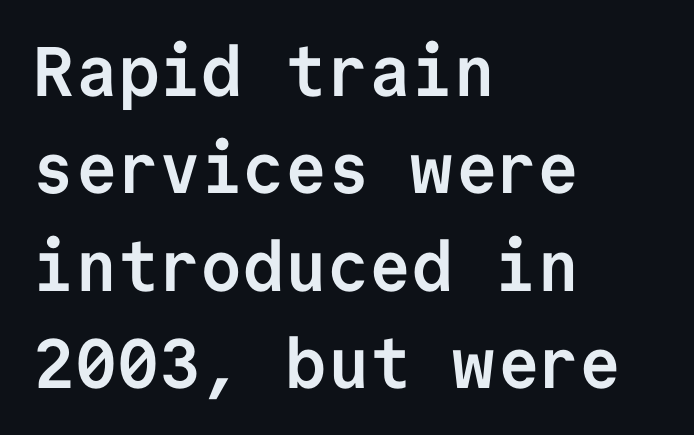
Honestly, there is no underline to notice here at all. Every stem runs plumb, perpendicular to the baseline. The face used here is a sans, in the tradition of grotesques and geometrics. Honestly, the letter spacing is just normal — you wouldn't notice it. Each glyph is drawn with heavy, bold strokes.
